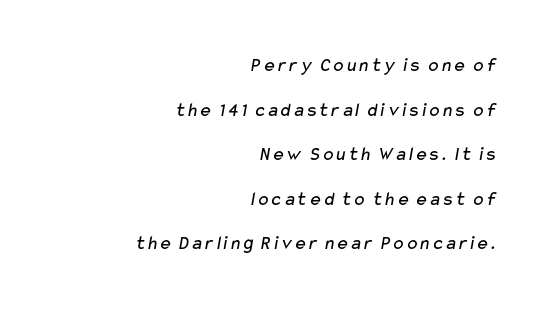
Heaviness? Minimal to ordinary, like unemphasized prose. The specimen omits any rule beneath the text block's lines. Baseline-to-baseline distance is far greater than the letter height. Line endings align vertically; line beginnings do not. In terms of letterspacing, this is plain default setting.
